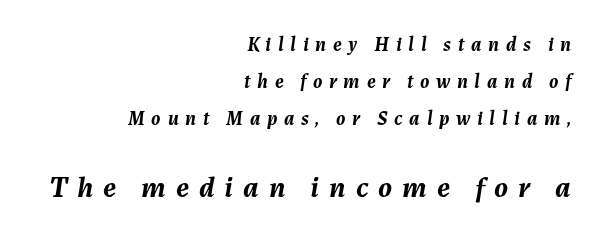
Q: Is the text bold? A: Yes.
Q: Is the text italic (slanted)? A: Yes, it leans right by about 7 degrees.
Q: Is the text underlined? A: No.
Q: How is the paragraph aligned? A: Right-aligned.
Q: Is the spacing between letters normal or unusually wide? A: Unusually wide.
Q: Which block of text is set in a larger size, the first (top) or the second (bottom)? A: The second (bottom) one.
Q: Width (condensed, normal, or wide)? A: Normal.
Q: Stroke contrast? A: Medium.
Q: x-height? A: Medium.
Q: Monospaced? A: No.
